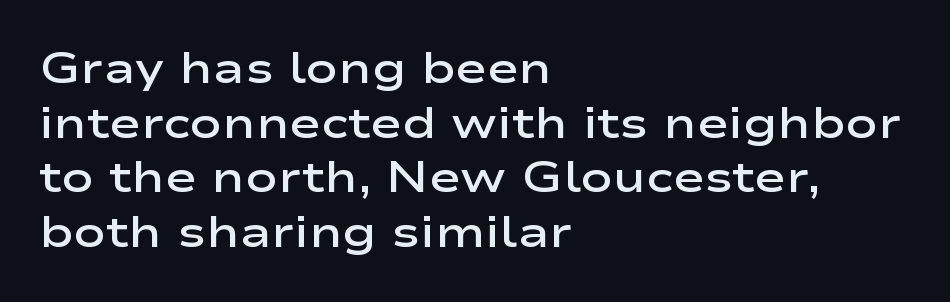
Has an underline been added? It has not. The face used here is a semibold: visibly heavier than regular, lighter than bold. Grotesque or geometric, the face here clearly has no serifs. A normal amount of white space separates one row of letters from the next.
